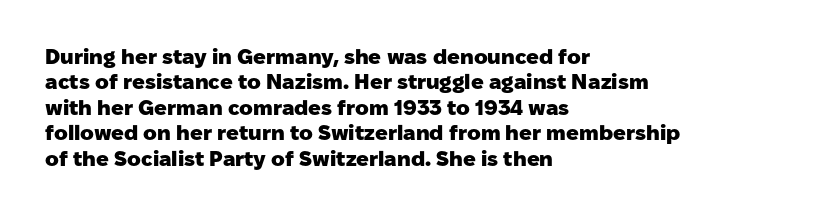
Q: Is the text bold? A: Yes.
Q: Is the text italic (slanted)? A: No, it is upright.
Q: Is the text underlined? A: No.
Q: How is the paragraph aligned? A: Left-aligned.
Q: Is the spacing between letters normal or unusually wide? A: Normal.
